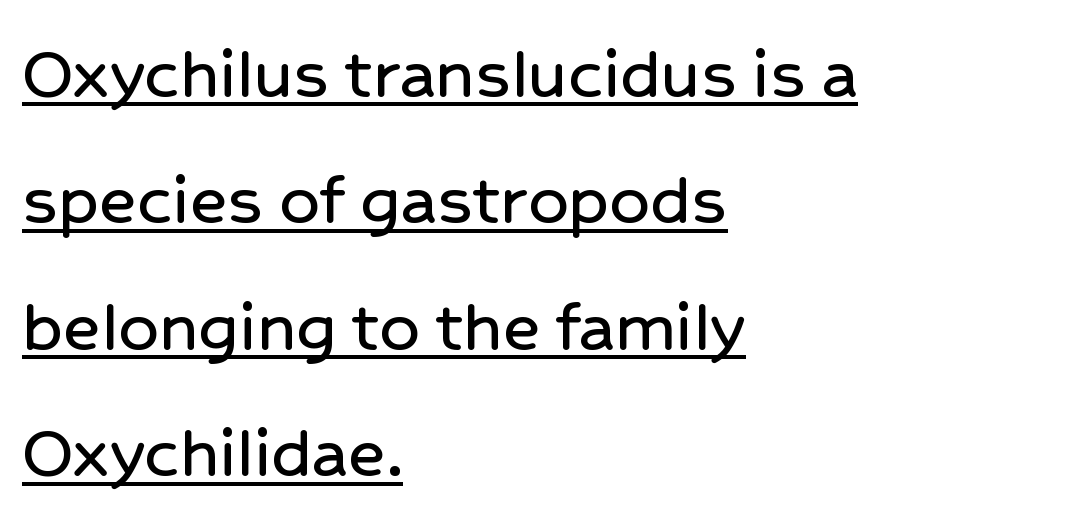
Q: Is the text italic (slanted)? A: No, it is upright.
Q: Is the typeface a serif or a sans-serif typeface? A: Sans-serif.
Q: Is the text underlined? A: Yes.
Q: How is the paragraph aligned? A: Left-aligned.
Q: Is the spacing between letters normal or unusually wide? A: Normal.
Q: Is the spacing between lines tight, normal or loose? A: Normal.
Q: Width (condensed, normal, or wide)? A: Normal.
Q: Stroke contrast? A: Low.
Q: x-height? A: Medium.
Q: Monospaced? A: No.
